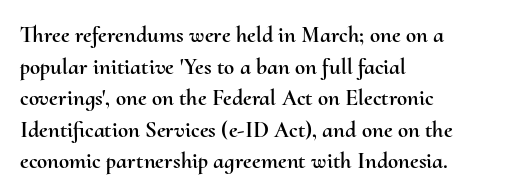
{"italic": "no", "underline": "no", "align": "left", "line_spacing": "normal", "line_spacing_ratio": 1.37, "letter_spacing": "normal", "letter_spacing_em": 0.0, "glyph_px": 23}
